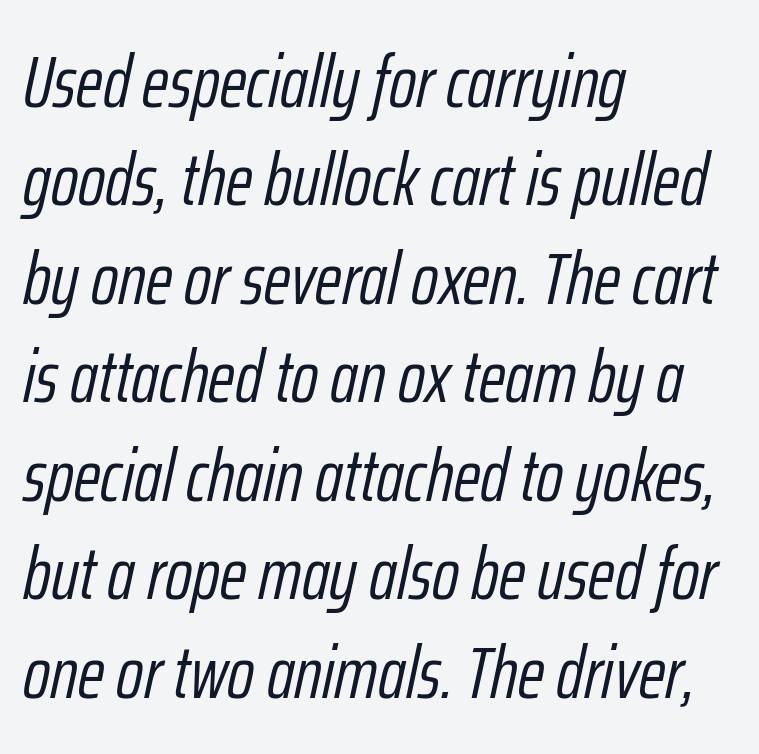
{"italic": "yes", "lean": "right", "slant_degrees": 12, "bold": "no", "weight": "light", "width": "condensed", "stroke_contrast": "low", "x_height": "medium", "monospaced": "no", "underline": "no", "align": "left", "line_spacing": "normal", "line_spacing_ratio": 1.33, "letter_spacing": "normal", "letter_spacing_em": 0.0, "glyph_px": 74}
